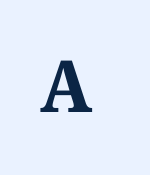
Q: Is the text bold? A: Yes.
Q: Is the text italic (slanted)? A: No, it is upright.
Q: Is the typeface a serif or a sans-serif typeface? A: Serif.
Q: Is the text underlined? A: No.
Q: How is the paragraph aligned? A: Left-aligned.
Q: Width (condensed, normal, or wide)? A: Normal.
Q: Stroke contrast? A: Medium.
Q: x-height? A: Medium.
Q: Monospaced? A: No.
